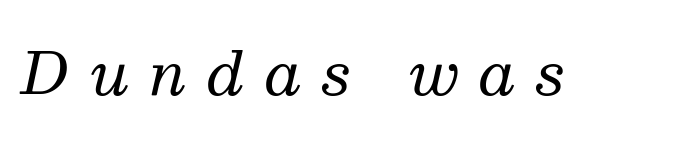
{"serif": "yes", "italic": "yes", "lean": "right", "slant_degrees": 13, "bold": "no", "weight": "regular", "width": "normal", "stroke_contrast": "medium", "x_height": "medium", "monospaced": "no", "underline": "no", "letter_spacing": "wide", "letter_spacing_em": 0.35, "glyph_px": 58}
